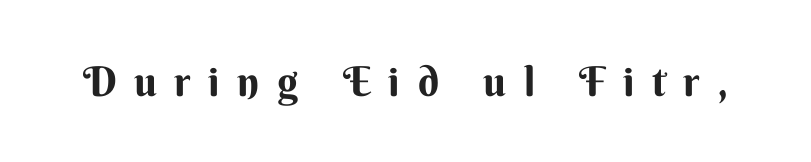
The image shows 41 px sans-serif type, upright; set unusually wide letter spacing (+0.43 em), not underlined; medium stroke contrast and a small x-height.
